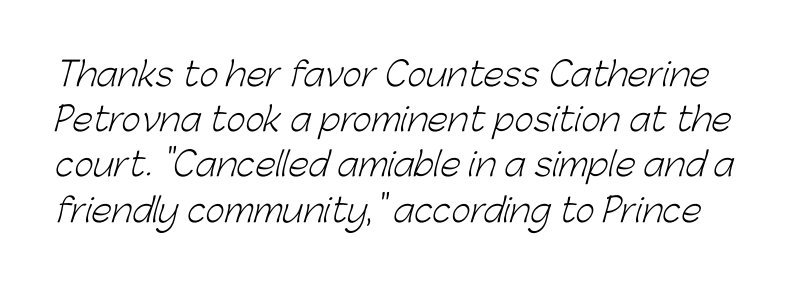
The image shows 33 px light sans-serif type; set normal line spacing (1.37x), normal letter spacing, not underlined; low stroke contrast and a medium x-height.
